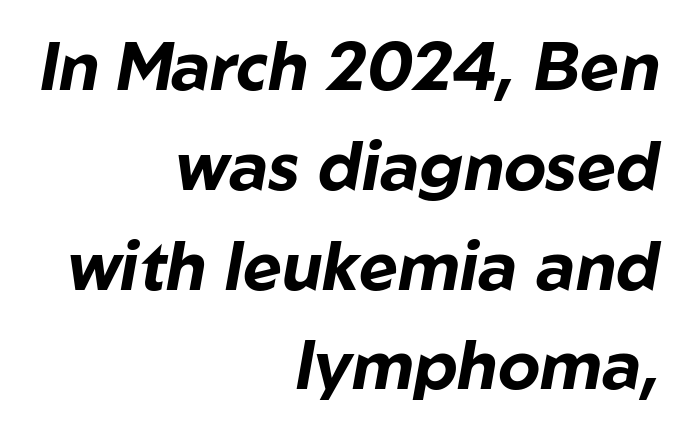
The image shows 67 px bold type, italic (leaning right); set right-aligned, normal line spacing (1.49x), normal letter spacing, not underlined; low stroke contrast and a medium x-height.
